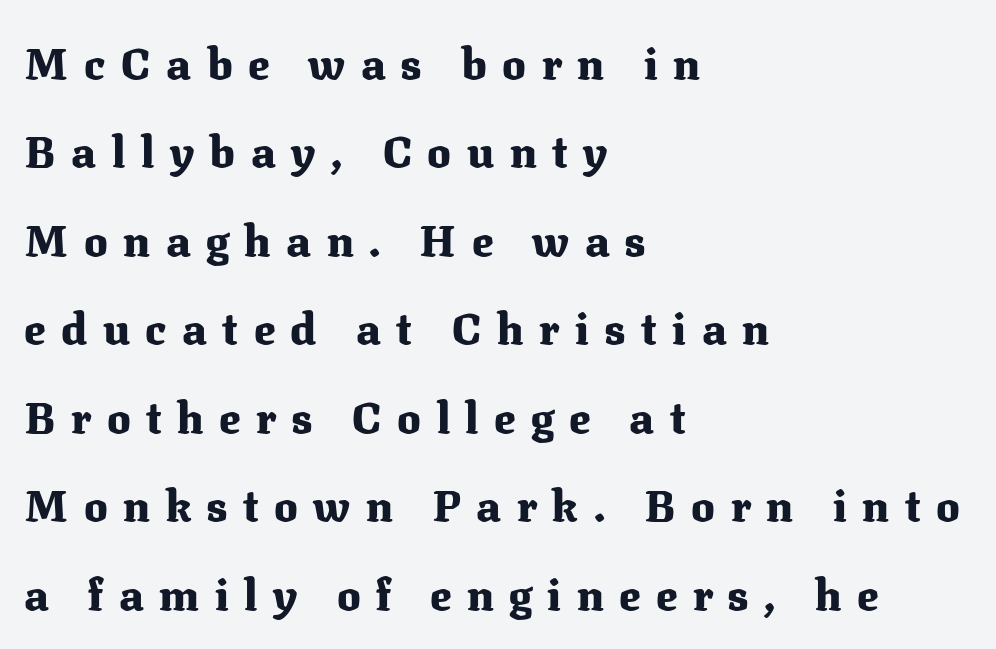
{"serif": "yes", "italic": "no", "bold": "yes", "weight": "heavy", "width": "normal", "stroke_contrast": "medium", "x_height": "medium", "monospaced": "no", "underline": "no", "align": "left", "line_spacing": "loose", "line_spacing_ratio": 2.01, "letter_spacing": "wide", "letter_spacing_em": 0.35, "glyph_px": 44}
